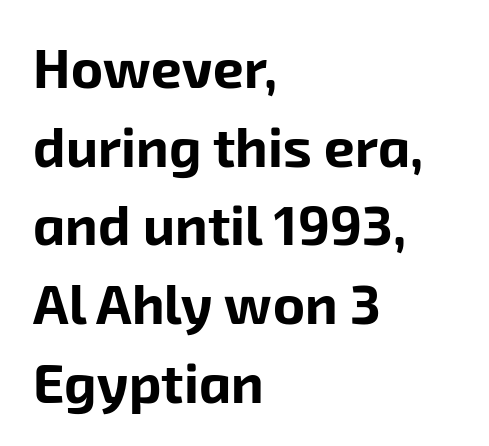
{"serif": "no", "bold": "yes", "weight": "bold", "width": "normal", "stroke_contrast": "low", "x_height": "medium", "monospaced": "no", "underline": "no", "align": "left", "line_spacing": "normal", "line_spacing_ratio": 1.43, "letter_spacing": "normal", "letter_spacing_em": 0.0, "glyph_px": 55}
